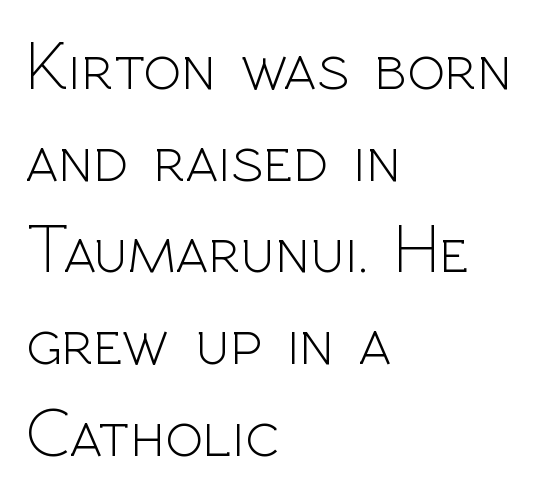
Baseline-to-baseline distance is the conventional proportion of letter height. Proportional: the letters do not fall into vertical columns. Any mark beneath the type? The region is blank. Compared with a centered layout, this one pins lines to the left instead. This is sans-serif lettering, the kind often seen on screens and signage. Short note: letters normally spaced.
